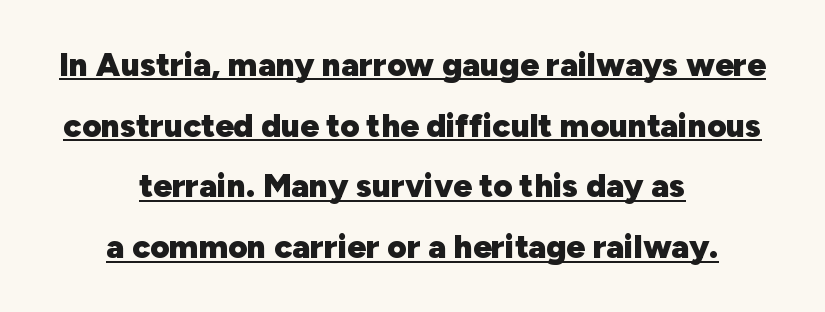
{"serif": "no", "italic": "no", "bold": "yes", "weight": "heavy", "width": "normal", "stroke_contrast": "low", "x_height": "medium", "monospaced": "no", "underline": "yes", "align": "center", "line_spacing_ratio": 1.84, "letter_spacing": "normal", "letter_spacing_em": 0.0, "glyph_px": 33}
